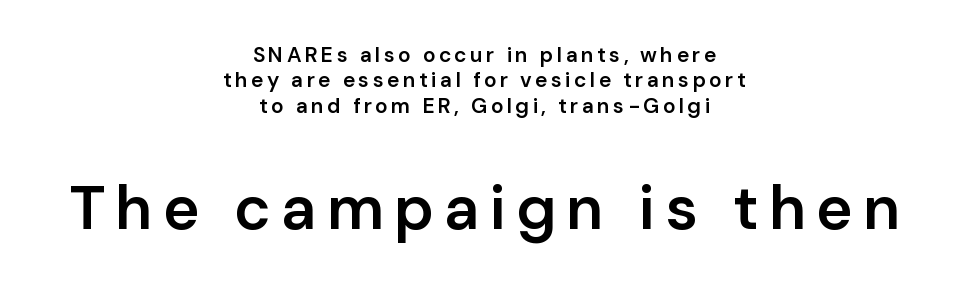
Q: Is the text bold? A: Semi-bold.
Q: Is the text italic (slanted)? A: No, it is upright.
Q: Is the typeface a serif or a sans-serif typeface? A: Sans-serif.
Q: Is the text underlined? A: No.
Q: How is the paragraph aligned? A: Centered.
Q: Which block of text is set in a larger size, the first (top) or the second (bottom)? A: The second (bottom) one.
Q: Width (condensed, normal, or wide)? A: Normal.
Q: Stroke contrast? A: Low.
Q: x-height? A: Medium.
Q: Monospaced? A: No.
